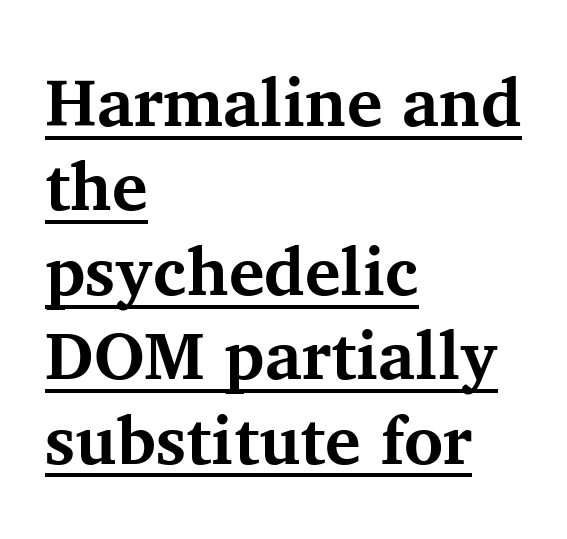
The passage shown is typed in a proportional face where columns would drift. The rendering uses the underline text-decoration. A student would call this left alignment; a typographer would say flush left, rag right. The rendering uses a moderate line-height, typical for paragraphs.
